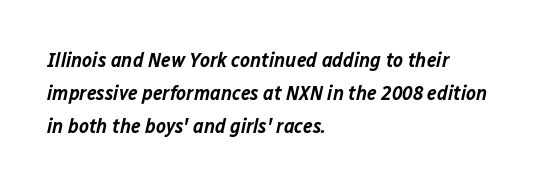
Q: Is the text bold? A: Semi-bold.
Q: Is the text italic (slanted)? A: Yes, it leans right by about 12 degrees.
Q: Is the text underlined? A: No.
Q: How is the paragraph aligned? A: Left-aligned.
Q: Is the spacing between letters normal or unusually wide? A: Normal.
Q: Is the spacing between lines tight, normal or loose? A: Normal.
